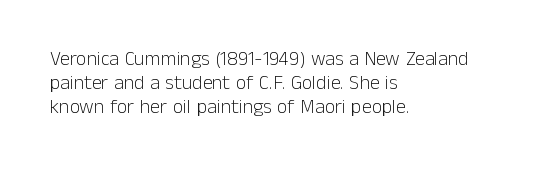
Q: Is the text bold? A: No.
Q: Is the text italic (slanted)? A: No, it is upright.
Q: Is the text underlined? A: No.
Q: How is the paragraph aligned? A: Left-aligned.
Q: Is the spacing between letters normal or unusually wide? A: Normal.
